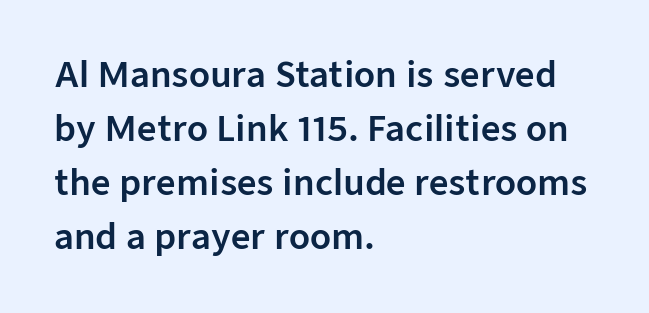
Q: Is the text italic (slanted)? A: No, it is upright.
Q: Is the typeface a serif or a sans-serif typeface? A: Sans-serif.
Q: Is the text underlined? A: No.
Q: How is the paragraph aligned? A: Left-aligned.
Q: Is the spacing between letters normal or unusually wide? A: Normal.
Q: Is the spacing between lines tight, normal or loose? A: Normal.
Q: Width (condensed, normal, or wide)? A: Normal.
Q: Stroke contrast? A: Low.
Q: x-height? A: Medium.
Q: Monospaced? A: No.
